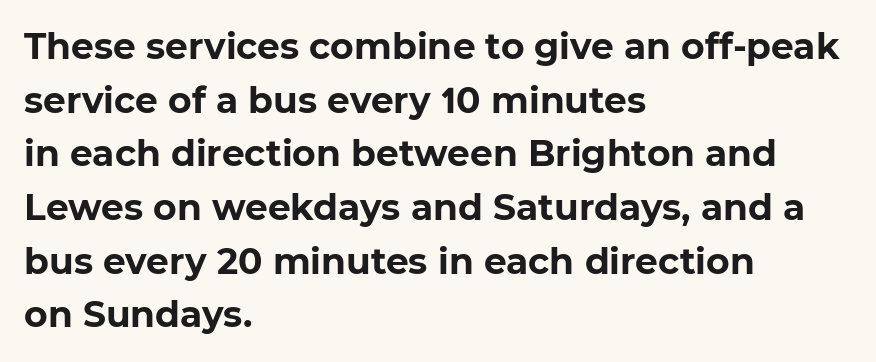
{"serif": "no", "bold": "yes", "weight": "bold", "width": "normal", "stroke_contrast": "low", "x_height": "medium", "monospaced": "no", "underline": "no", "align": "left", "line_spacing": "normal", "line_spacing_ratio": 1.49, "letter_spacing": "normal", "letter_spacing_em": 0.0, "glyph_px": 36}
